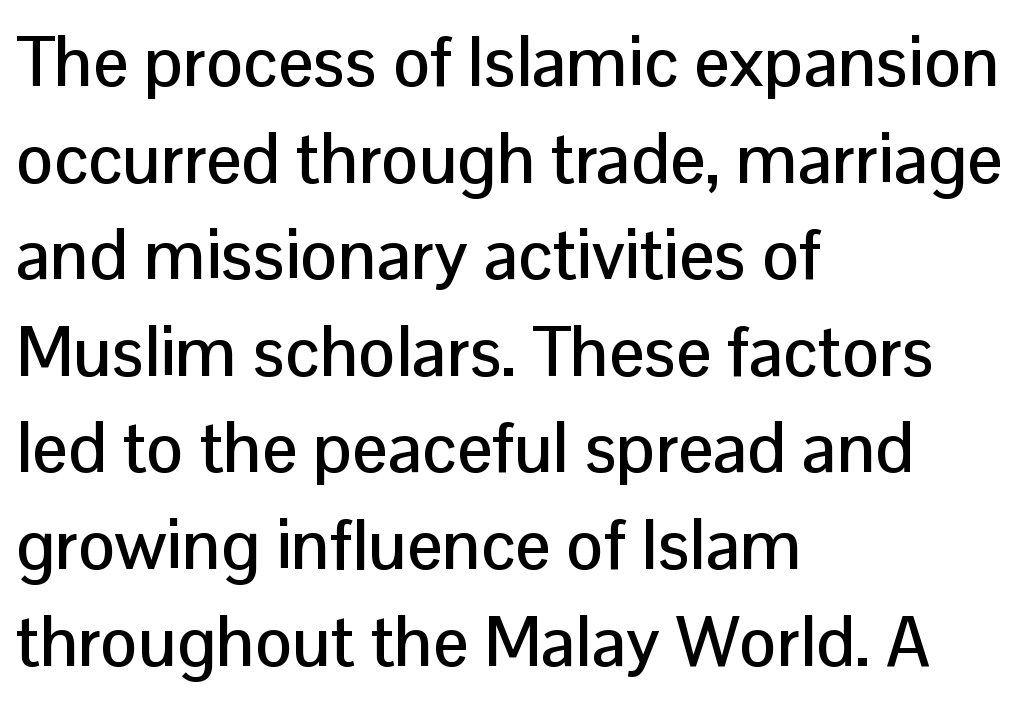
{"serif": "no", "italic": "no", "width": "normal", "stroke_contrast": "low", "x_height": "medium", "monospaced": "no", "underline": "no", "align": "left", "line_spacing": "normal", "line_spacing_ratio": 1.38, "letter_spacing": "normal", "letter_spacing_em": 0.0, "glyph_px": 70}
